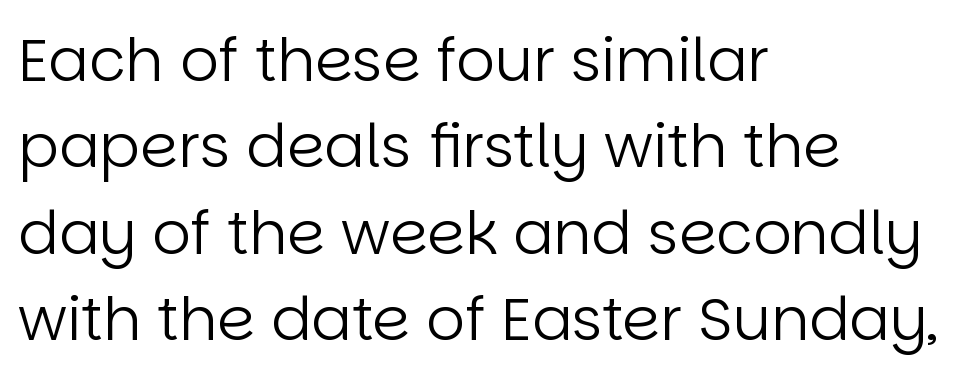
The image shows 60 px regular-weight sans-serif type, upright; set left-aligned, normal line spacing (1.44x), normal letter spacing, not underlined; low stroke contrast and a large x-height.
